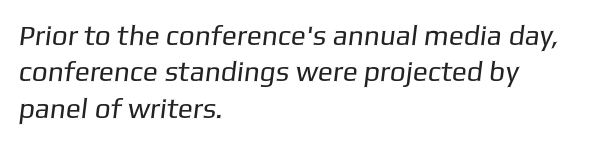
Leftover space on each line is placed entirely after the last word. The zone under the glyphs is completely vacant. The designer went with a sans here, leaving each stem footless. Is this a heavy cut? Hardly; it is regular or lighter. Interline gaps are of average width in this sample. Between one letter and the next there's only the usual sliver of space.
